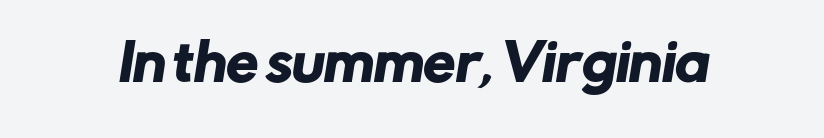
The letters carry no serifs — their stems end cleanly without finishing strokes. The line texture is even and compact thanks to regular tracking. Character widths vary here, with narrow letters taking less room than wide ones. Decoration check: the copy has no underline.
